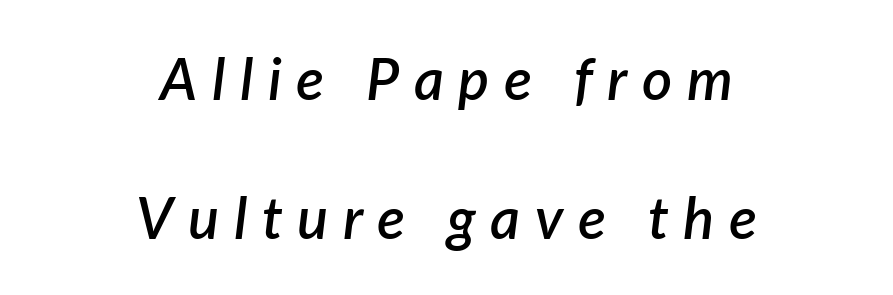
Q: Is the text bold? A: Semi-bold.
Q: Is the text italic (slanted)? A: Yes, it leans right by about 7 degrees.
Q: Is the text underlined? A: No.
Q: How is the paragraph aligned? A: Centered.
Q: Is the spacing between letters normal or unusually wide? A: Unusually wide.
Q: Is the spacing between lines tight, normal or loose? A: Loose.
Q: Width (condensed, normal, or wide)? A: Normal.
Q: Stroke contrast? A: Low.
Q: x-height? A: Medium.
Q: Monospaced? A: No.
